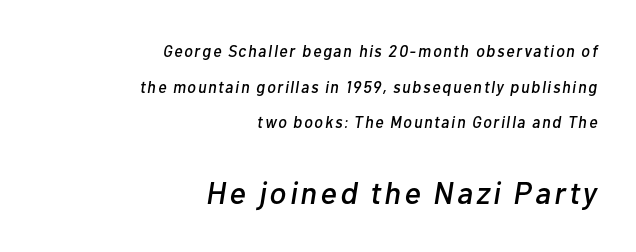
{"italic": "yes", "lean": "right", "slant_degrees": 10, "width": "normal", "stroke_contrast": "low", "x_height": "medium", "monospaced": "no", "underline": "no", "align": "right", "line_spacing": "loose", "line_spacing_ratio": 2.22, "larger_block": "second", "size_ratio": 1.94, "glyph_px": 31}
